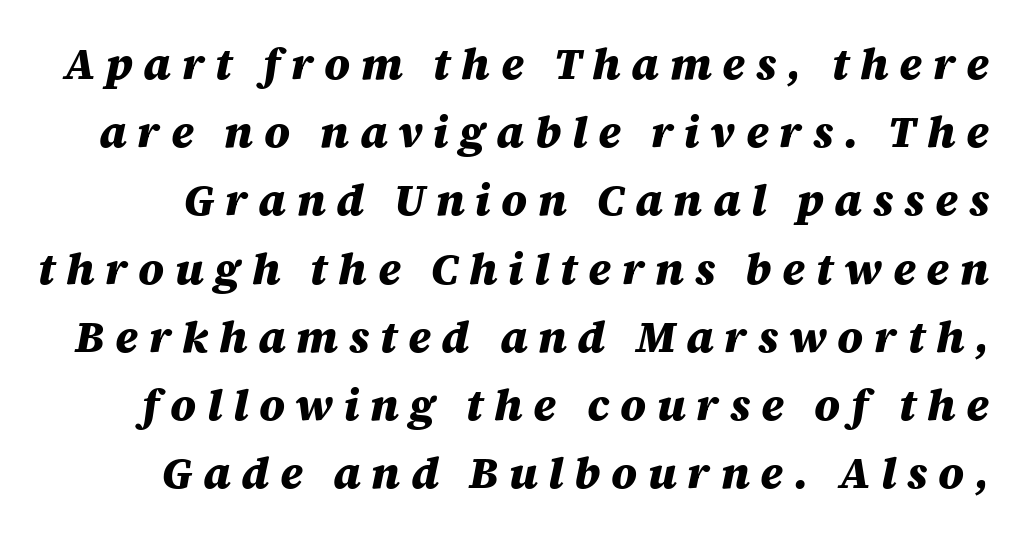
Honestly, the row spacing looks completely unremarkable. The passage shown is not underscored anywhere. Notice how thick the strokes are: this is what a full bold looks like. Display-style spreading of the glyphs; the letterfit is very open. Here the designer chose a conventional face with non-uniform glyph widths. This is oblique type, the kind used for emphasis or titles.
